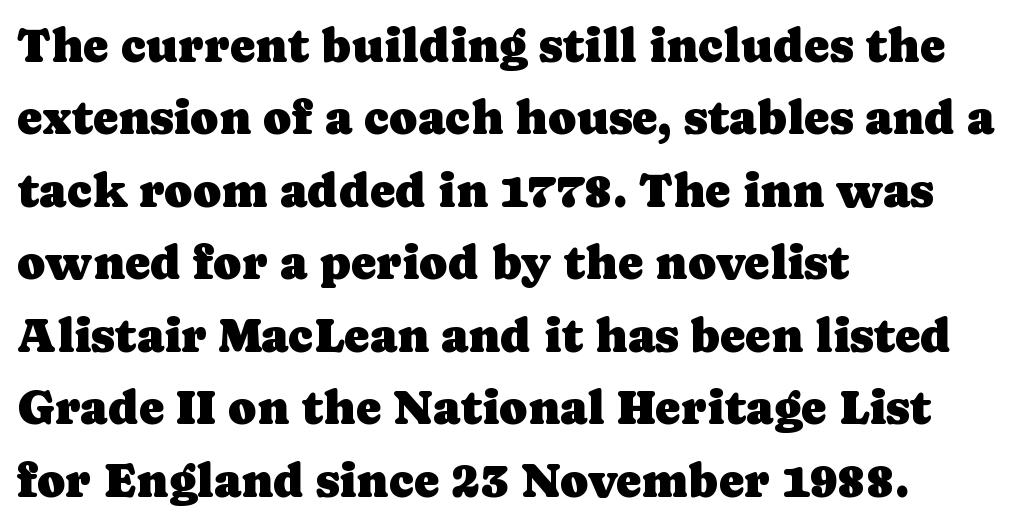
Vertical strokes here are truly vertical. Honestly, the letter spacing is just normal — you wouldn't notice it. Baseline-to-baseline distance is the conventional proportion of letter height. The letters advance in unequal steps, a hallmark of proportional type. Letters rest on an invisible, unmarked baseline.
